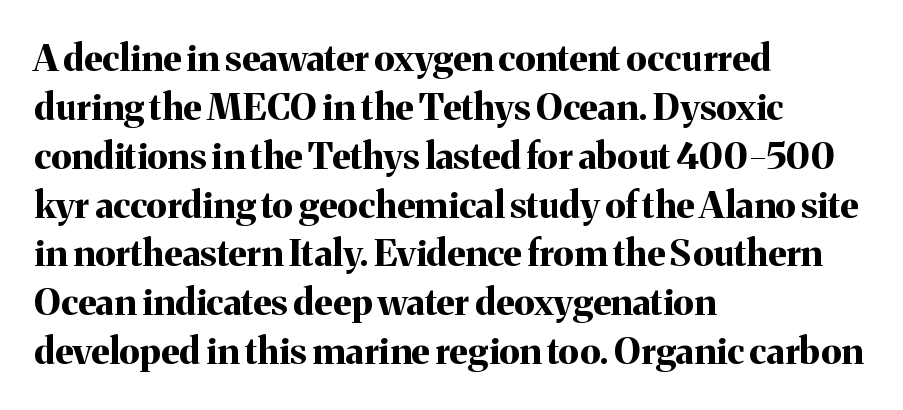
Plenty of ink on the page — the face is bold. The font family rendered here belongs to the serif group. Quick note: underline off. Is the letter spacing exaggerated? No — it looks like the ordinary default. These lines stack with their left ends in a neat column.
